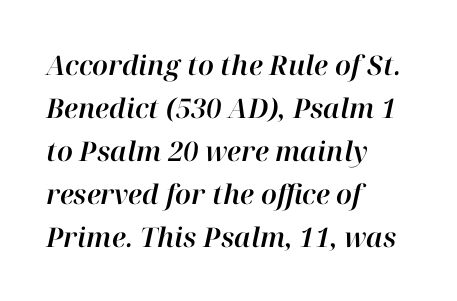
The image shows 27 px text type, italic (leaning right); set left-aligned, normal line spacing (1.59x), normal letter spacing, not underlined.
